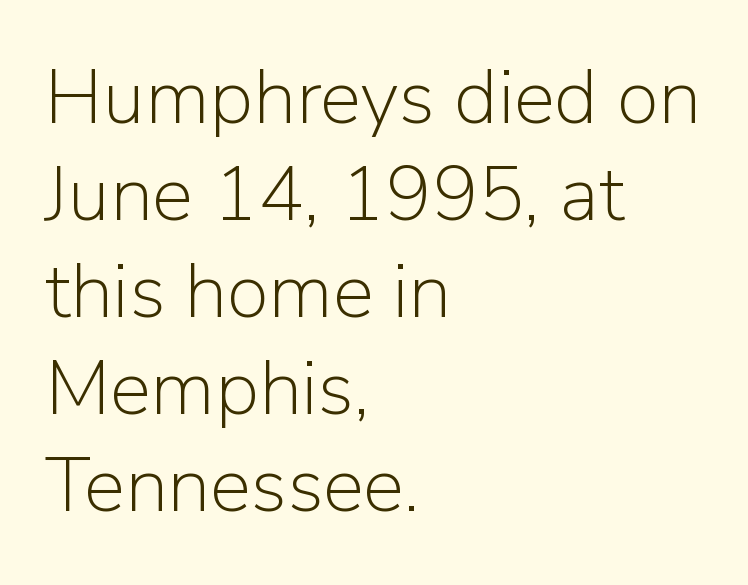
The image shows 77 px light sans-serif type, upright; set left-aligned, normal line spacing (1.26x), normal letter spacing, not underlined; low stroke contrast and a medium x-height.
